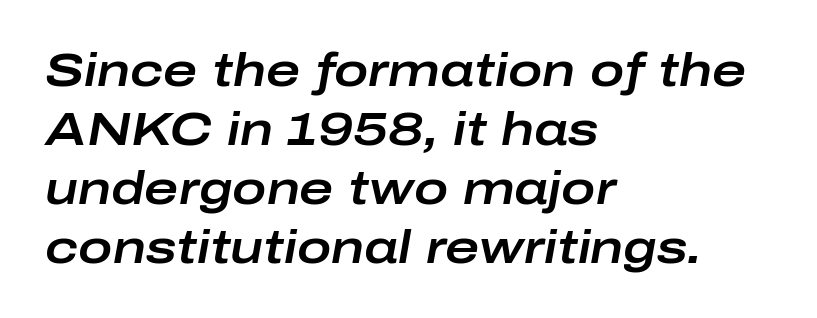
The image shows 46 px wide type, italic (leaning right); set left-aligned, normal line spacing (1.28x), normal letter spacing, not underlined; low stroke contrast and a medium x-height.
